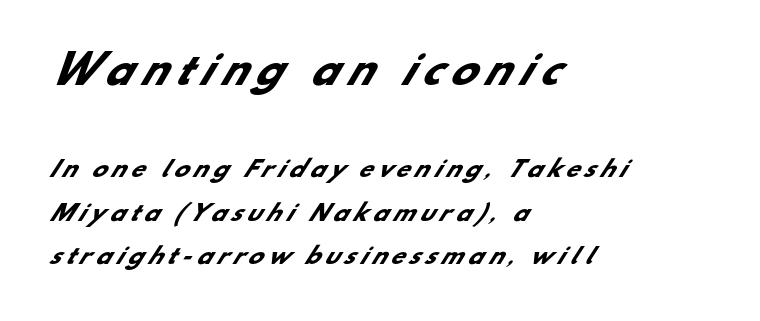
The image shows 39 px heavy sans-serif type; set left-aligned, loose line spacing (1.99x), unusually wide letter spacing (+0.22 em), not underlined; the first (top) block is 1.77x larger; low stroke contrast and a small x-height.
